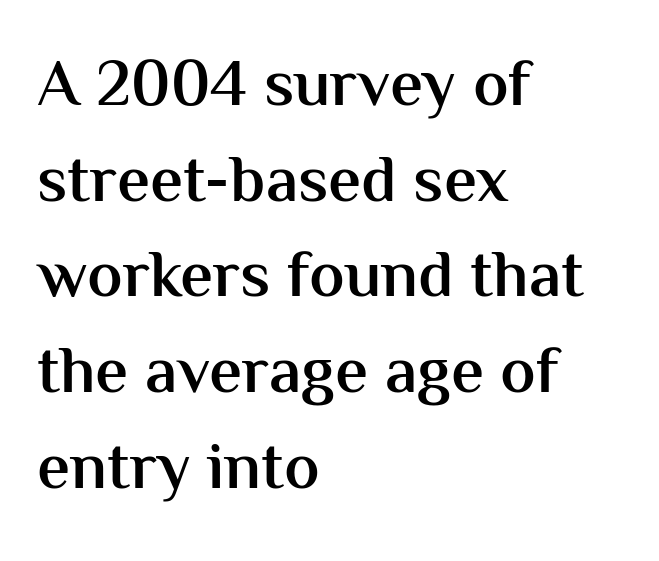
{"serif": "no", "italic": "no", "bold": "semi", "weight": "semibold", "width": "normal", "stroke_contrast": "medium", "x_height": "medium", "monospaced": "no", "underline": "no", "align": "left", "line_spacing": "normal", "line_spacing_ratio": 1.45, "letter_spacing": "normal", "letter_spacing_em": 0.0, "glyph_px": 66}
